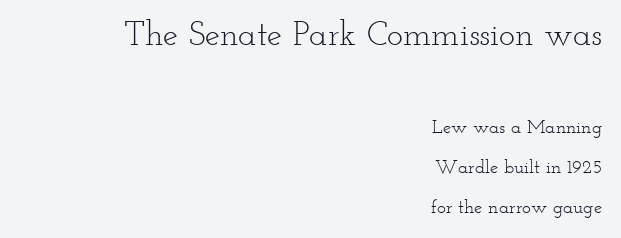
{"serif": "yes", "italic": "no", "bold": "no", "weight": "light", "width": "wide", "stroke_contrast": "low", "x_height": "small", "monospaced": "no", "underline": "no", "align": "right", "line_spacing": "loose", "line_spacing_ratio": 2.11, "letter_spacing": "normal", "letter_spacing_em": 0.0, "larger_block": "first", "size_ratio": 1.79, "glyph_px": 34}
